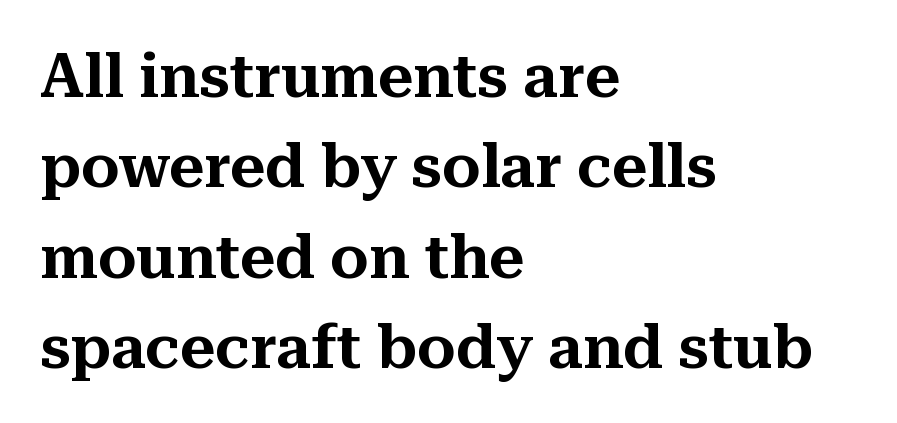
The image shows 61 px serif type, upright; set left-aligned, normal line spacing (1.48x), normal letter spacing, not underlined; medium stroke contrast and a medium x-height.
